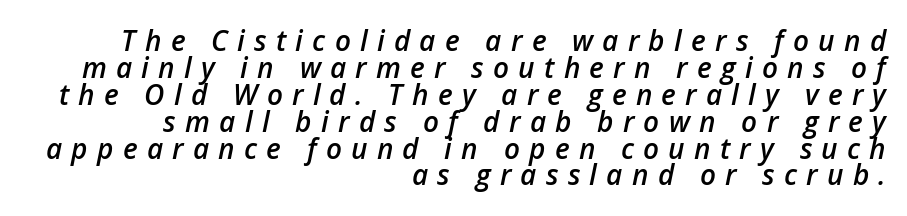
Q: Is the text bold? A: Semi-bold.
Q: Is the text italic (slanted)? A: Yes, it leans right by about 12 degrees.
Q: Is the text underlined? A: No.
Q: How is the paragraph aligned? A: Right-aligned.
Q: Is the spacing between letters normal or unusually wide? A: Unusually wide.
Q: Is the spacing between lines tight, normal or loose? A: Tight.
Q: Width (condensed, normal, or wide)? A: Normal.
Q: Stroke contrast? A: Low.
Q: x-height? A: Medium.
Q: Monospaced? A: No.
